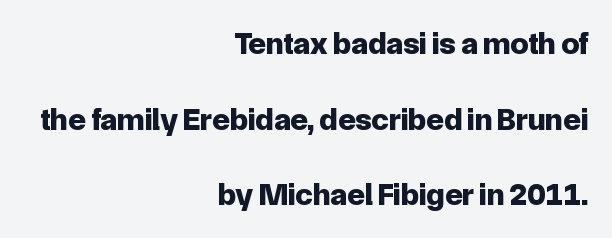
{"serif": "no", "italic": "no", "bold": "yes", "weight": "bold", "width": "normal", "stroke_contrast": "low", "x_height": "medium", "monospaced": "no", "underline": "no", "align": "right", "line_spacing": "loose", "line_spacing_ratio": 2.36, "letter_spacing": "normal", "letter_spacing_em": 0.0, "glyph_px": 32}
